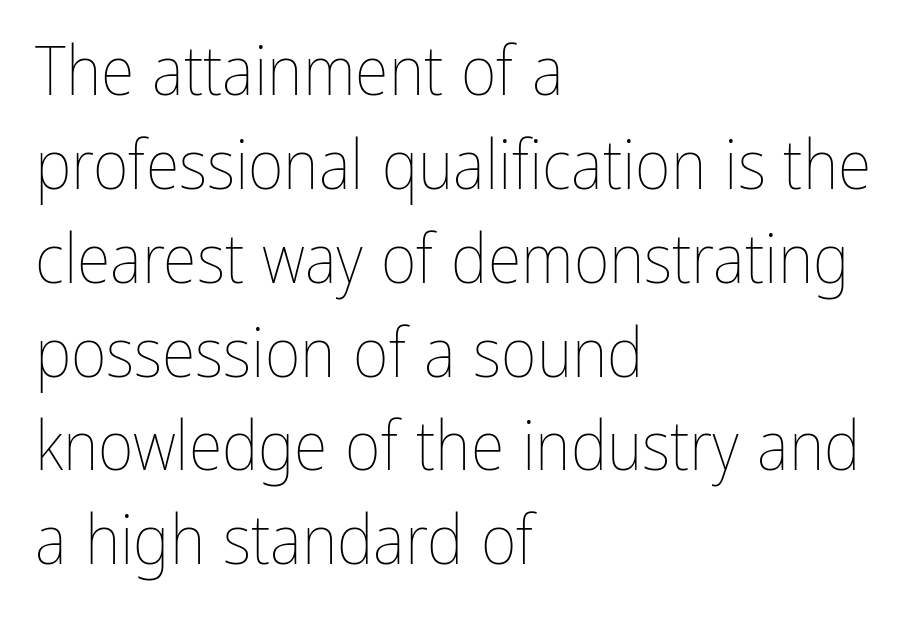
{"italic": "no", "bold": "no", "weight": "thin", "width": "condensed", "stroke_contrast": "low", "x_height": "medium", "monospaced": "no", "underline": "no", "align": "left", "line_spacing": "normal", "line_spacing_ratio": 1.36, "letter_spacing": "normal", "letter_spacing_em": 0.0, "glyph_px": 69}
